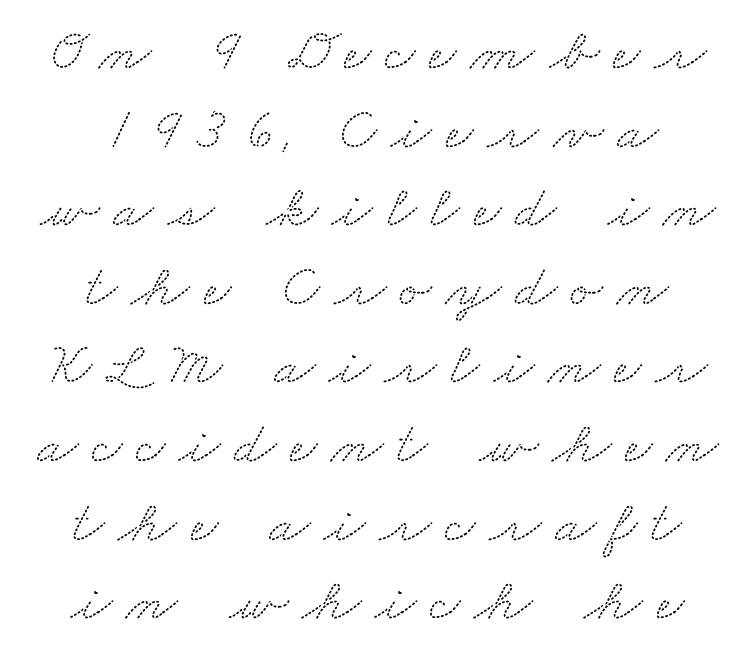
The image shows 60 px wide serif type; set centered, normal line spacing (1.31x), unusually wide letter spacing (+0.23 em), not underlined; medium stroke contrast and a small x-height.
